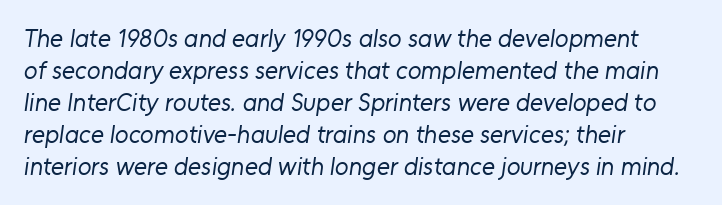
The typeface has the unassuming heft of standard copy or less. Spacing between characters is what you'd get straight out of the box. Short and long lines alike share a common starting point at left. Does the leading feel generous? No, just average.
